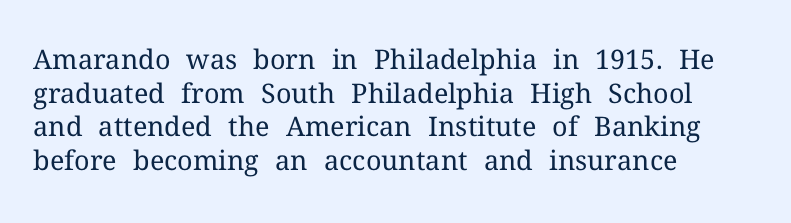
Q: Is the text bold? A: No.
Q: Is the text italic (slanted)? A: No, it is upright.
Q: Is the text underlined? A: No.
Q: How is the paragraph aligned? A: Left-aligned.
Q: Is the spacing between letters normal or unusually wide? A: Normal.
Q: Is the spacing between lines tight, normal or loose? A: Normal.
